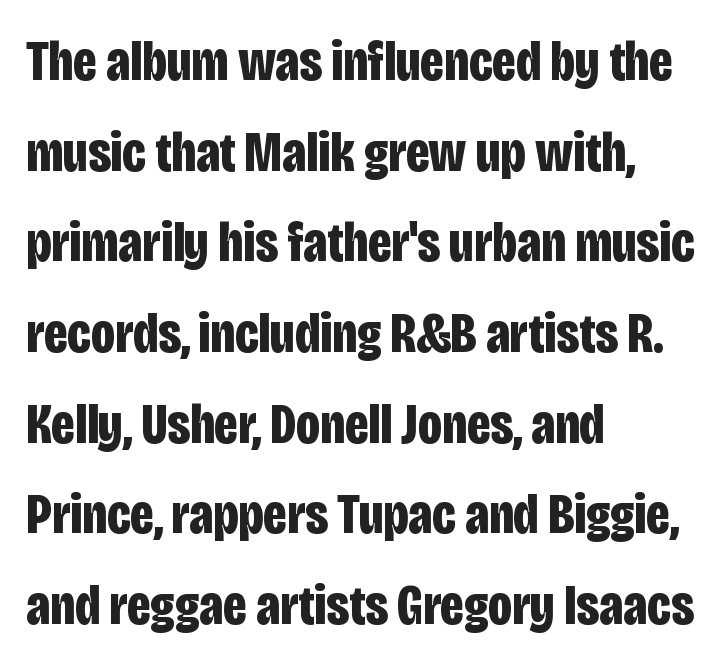
The image shows 57 px bold, condensed sans-serif type, upright; set left-aligned, normal line spacing (1.59x), normal letter spacing, not underlined; low stroke contrast and a large x-height.
